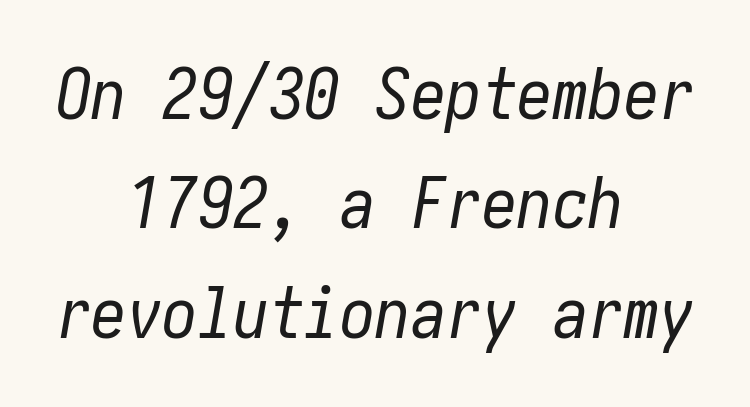
{"italic": "yes", "lean": "right", "slant_degrees": 10, "bold": "no", "weight": "regular", "width": "condensed", "stroke_contrast": "low", "x_height": "medium", "underline": "no", "align": "center", "line_spacing": "normal", "line_spacing_ratio": 1.54, "letter_spacing": "normal", "letter_spacing_em": 0.0, "glyph_px": 71}
